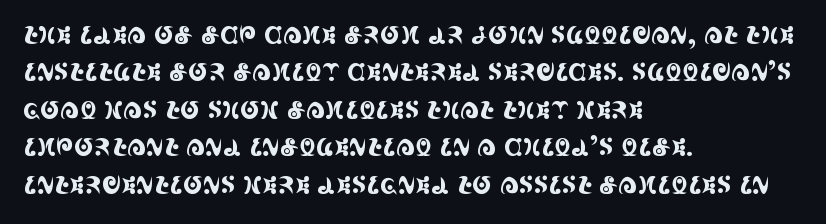
Quick note: interline space is typical. Ordinary non-slanted type is in use. The glyphs are unaccompanied by any horizontal stroke below them. The setting favours the left margin, as ordinary paragraphs usually do.
